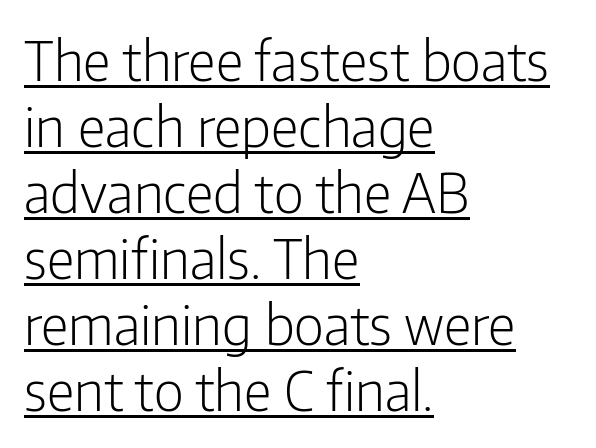
Q: Is the text bold? A: No.
Q: Is the text italic (slanted)? A: No, it is upright.
Q: Is the typeface a serif or a sans-serif typeface? A: Sans-serif.
Q: Is the text underlined? A: Yes.
Q: How is the paragraph aligned? A: Left-aligned.
Q: Is the spacing between letters normal or unusually wide? A: Normal.
Q: Width (condensed, normal, or wide)? A: Condensed.
Q: Stroke contrast? A: Low.
Q: x-height? A: Medium.
Q: Monospaced? A: No.
